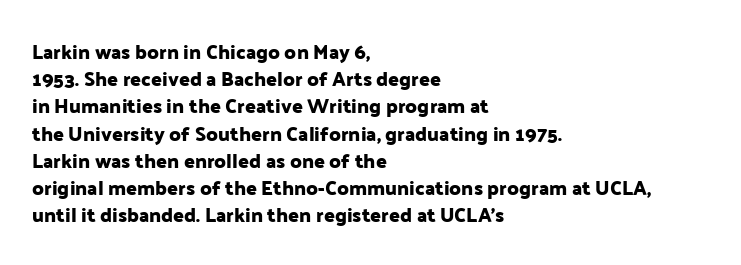
{"italic": "no", "underline": "no", "align": "left", "line_spacing": "normal", "line_spacing_ratio": 1.36, "letter_spacing": "normal", "letter_spacing_em": 0.0, "glyph_px": 20}
